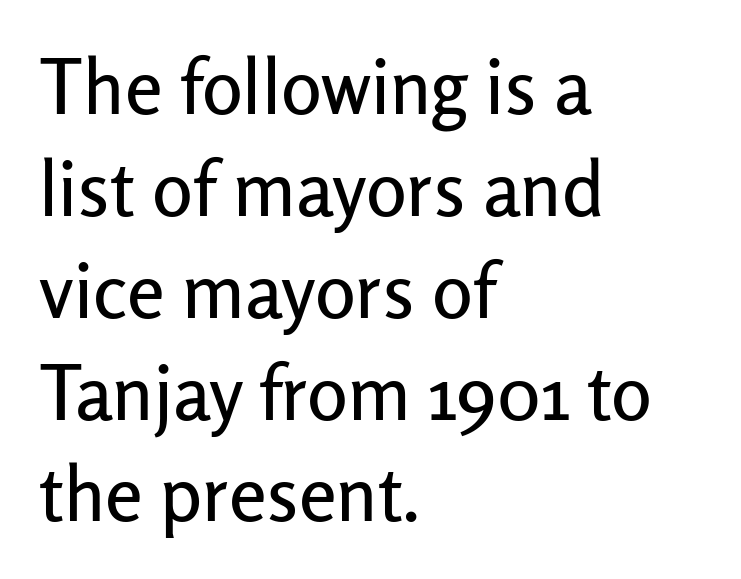
{"serif": "no", "italic": "no", "width": "normal", "stroke_contrast": "low", "x_height": "medium", "monospaced": "no", "underline": "no", "align": "left", "line_spacing": "normal", "line_spacing_ratio": 1.34, "letter_spacing": "normal", "letter_spacing_em": 0.0, "glyph_px": 76}
